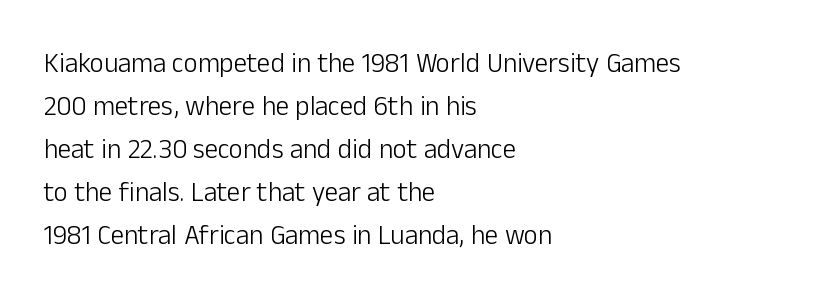
The image shows 27 px text type, upright; set left-aligned, normal line spacing (1.59x), normal letter spacing, not underlined.
